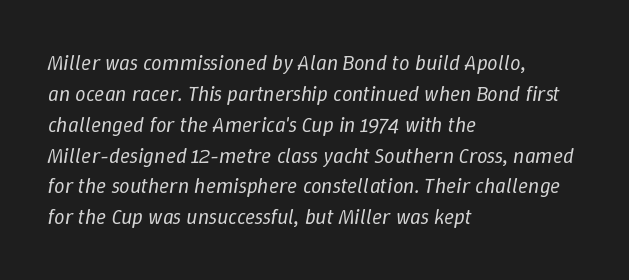
{"italic": "yes", "lean": "right", "slant_degrees": 9, "bold": "no", "underline": "no", "align": "left", "line_spacing": "normal", "line_spacing_ratio": 1.47, "letter_spacing": "normal", "letter_spacing_em": 0.0, "glyph_px": 21}
